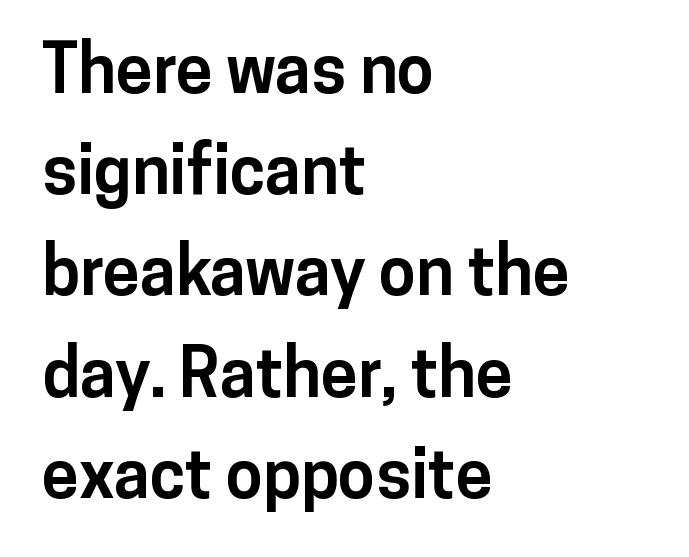
The image shows 67 px bold sans-serif type, upright; set left-aligned, normal line spacing (1.51x), normal letter spacing, not underlined; low stroke contrast and a medium x-height.
